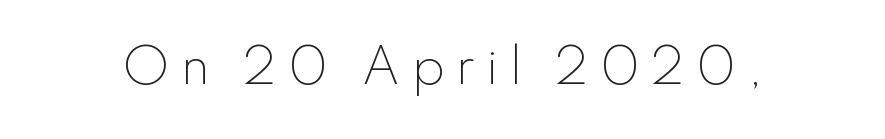
If you drew a line through each stem, it would be perfectly vertical. Observe the wide spacing: letters keep a clear distance from each other. Plain, unruled lines of type. The glyphs in this specimen are sans serif. Is this a heavy cut? Hardly; it is regular or lighter. A typesetter would call this proportional, since set widths differ per character.
